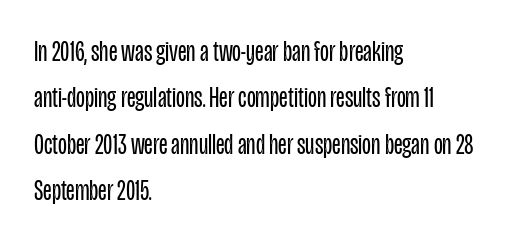
{"serif": "no", "italic": "no", "bold": "no", "weight": "regular", "width": "condensed", "stroke_contrast": "low", "x_height": "large", "monospaced": "no", "underline": "no", "align": "left", "line_spacing": "normal", "line_spacing_ratio": 1.6, "letter_spacing": "normal", "letter_spacing_em": 0.0, "glyph_px": 29}
